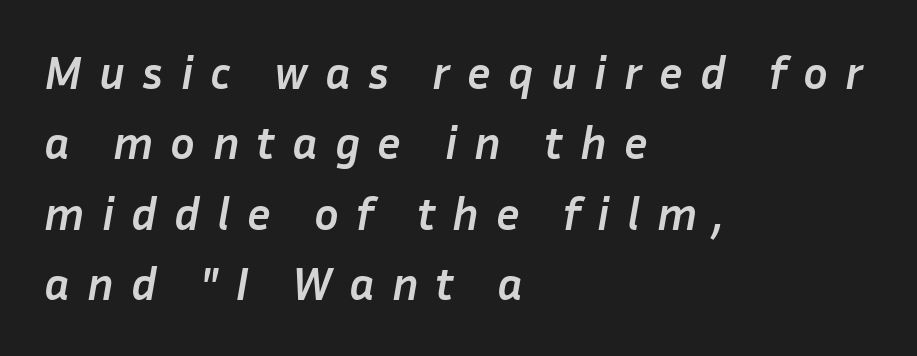
Q: Is the text bold? A: Yes.
Q: Is the text italic (slanted)? A: Yes, it leans right by about 10 degrees.
Q: Is the text underlined? A: No.
Q: How is the paragraph aligned? A: Left-aligned.
Q: Is the spacing between letters normal or unusually wide? A: Unusually wide.
Q: Is the spacing between lines tight, normal or loose? A: Normal.
Q: Width (condensed, normal, or wide)? A: Normal.
Q: Stroke contrast? A: Low.
Q: x-height? A: Medium.
Q: Monospaced? A: No.
